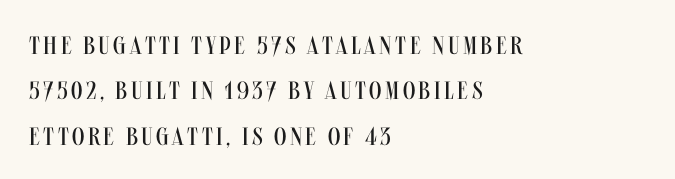
Q: Is the text bold? A: No.
Q: Is the text italic (slanted)? A: No, it is upright.
Q: Is the text underlined? A: No.
Q: How is the paragraph aligned? A: Left-aligned.
